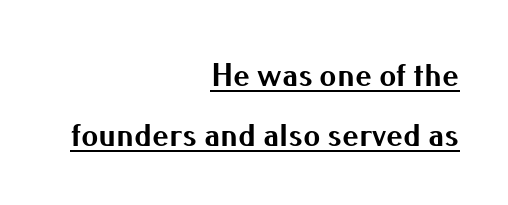
Default kerning and tracking; the words read as compact shapes. These lines are set flush right with a ragged left edge. In designer terms, the underline attribute is active on this setting. As a designer I'd log this as weight 700, bold. The rendering uses natural spacing where letterforms have individual widths. Designer's note — italics off, roman on.
